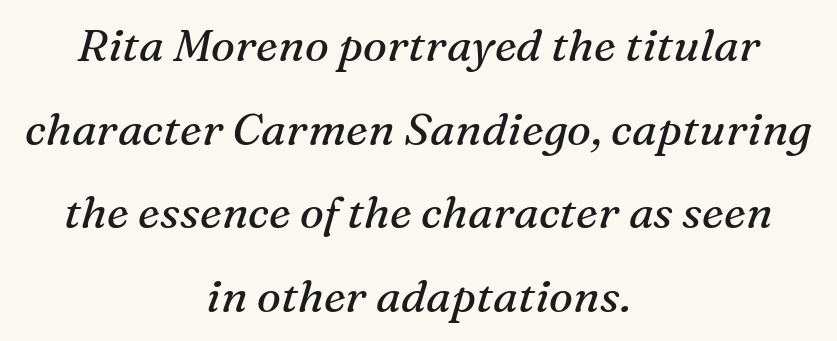
The image shows 45 px regular-weight serif type, italic (leaning right); set centered, line spacing 1.86x, normal letter spacing, not underlined; medium stroke contrast and a medium x-height.
